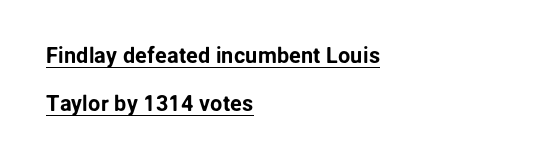
Glance below the letters and you will spot a drawn line. Left-aligned paragraph, ragged on the right. Unlike italic type, these characters show no tilt at all. Reading down the column, the eye jumps a long way to each next line.
